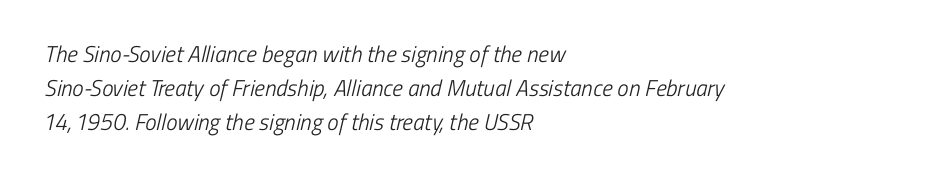
Q: Is the text bold? A: No.
Q: Is the text underlined? A: No.
Q: How is the paragraph aligned? A: Left-aligned.
Q: Is the spacing between letters normal or unusually wide? A: Normal.
Q: Is the spacing between lines tight, normal or loose? A: Normal.
